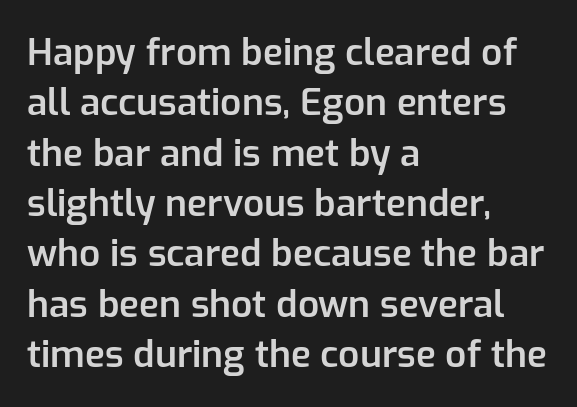
The image shows 37 px semibold sans-serif type, upright; set left-aligned, normal line spacing (1.36x), normal letter spacing, not underlined; low stroke contrast and a medium x-height.
